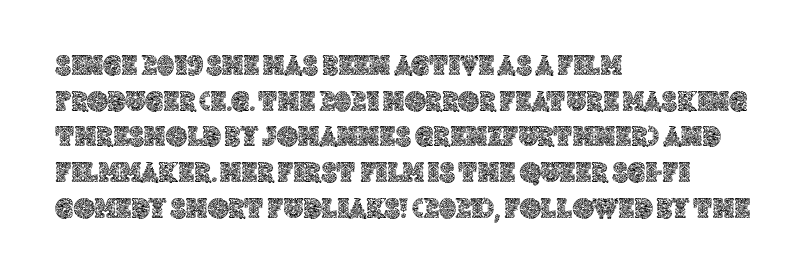
Q: Is the text italic (slanted)? A: No, it is upright.
Q: Is the text underlined? A: No.
Q: How is the paragraph aligned? A: Left-aligned.
Q: Is the spacing between letters normal or unusually wide? A: Normal.
Q: Width (condensed, normal, or wide)? A: Normal.
Q: x-height? A: Large.
Q: Monospaced? A: No.
